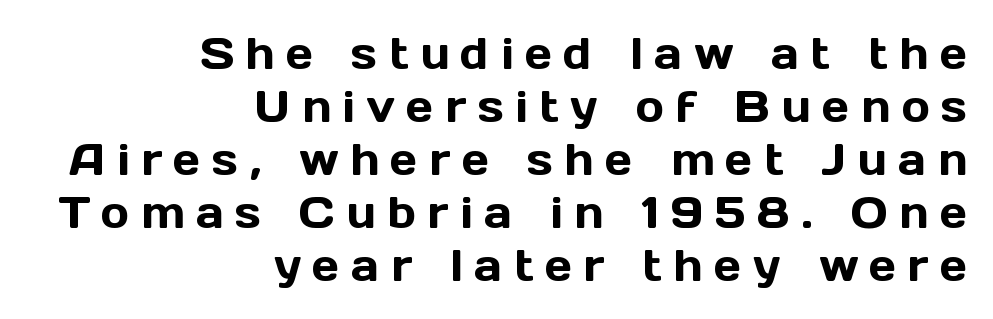
Q: Is the text italic (slanted)? A: No, it is upright.
Q: Is the typeface a serif or a sans-serif typeface? A: Sans-serif.
Q: Is the text underlined? A: No.
Q: How is the paragraph aligned? A: Right-aligned.
Q: Is the spacing between letters normal or unusually wide? A: Unusually wide.
Q: Width (condensed, normal, or wide)? A: Normal.
Q: x-height? A: Medium.
Q: Monospaced? A: No.
